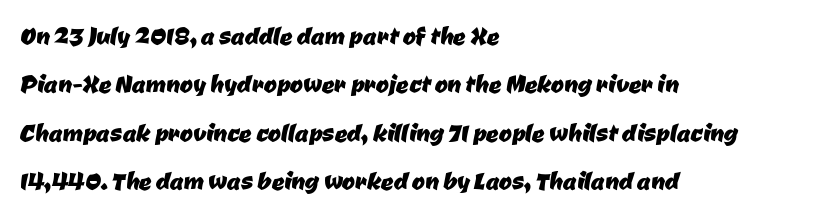
The text block is weighted toward the left margin, trailing off unevenly rightward. Font category for this specimen: sans-serif. You could call the tracking neutral — neither tight nor loose. Spacing verdict: proportional, widths tailored to each character.
